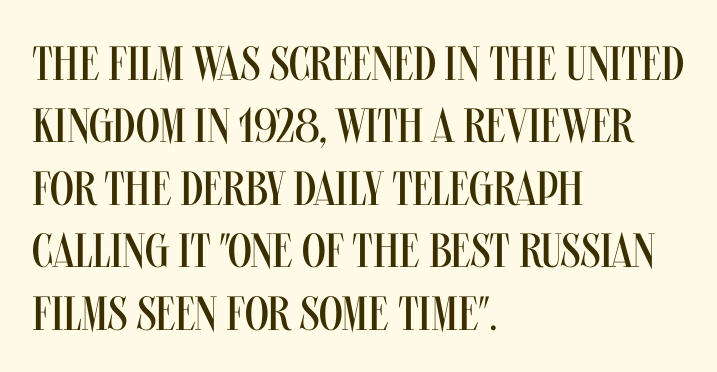
Does the copy run flush right? No — it runs flush left. Nope, no serifs anywhere on these letters. One glance says typical: line gaps are just what's usual. The lettering holds an erect, upright posture throughout.
